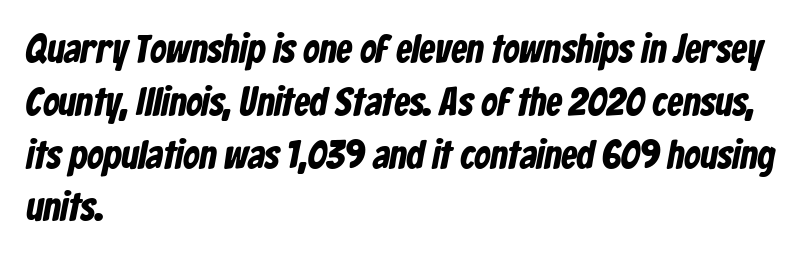
Q: Is the typeface a serif or a sans-serif typeface? A: Sans-serif.
Q: Is the text underlined? A: No.
Q: How is the paragraph aligned? A: Left-aligned.
Q: Is the spacing between letters normal or unusually wide? A: Normal.
Q: Is the spacing between lines tight, normal or loose? A: Normal.
Q: Width (condensed, normal, or wide)? A: Condensed.
Q: Stroke contrast? A: Low.
Q: x-height? A: Medium.
Q: Monospaced? A: No.
